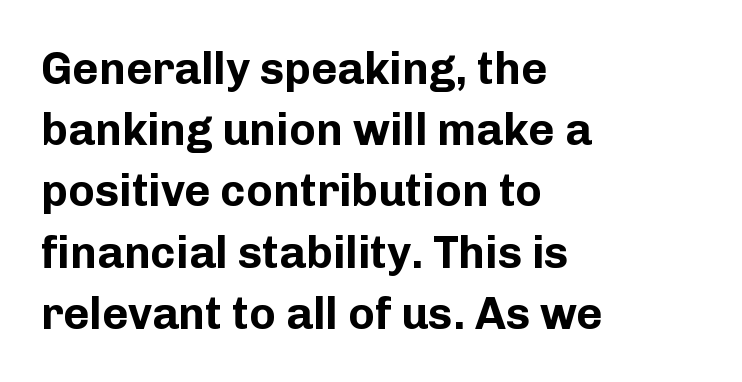
The image shows 45 px bold sans-serif type, upright; set left-aligned, normal line spacing (1.36x), normal letter spacing, not underlined; low stroke contrast and a medium x-height.
